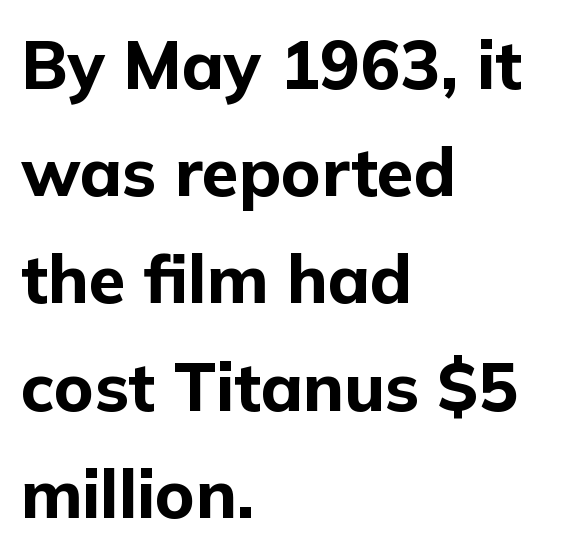
{"serif": "no", "italic": "no", "bold": "yes", "weight": "bold", "width": "normal", "stroke_contrast": "low", "x_height": "medium", "monospaced": "no", "underline": "no", "align": "left", "line_spacing": "normal", "line_spacing_ratio": 1.6, "letter_spacing": "normal", "letter_spacing_em": 0.0, "glyph_px": 67}
